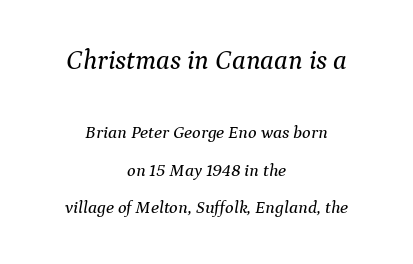
Q: Is the text italic (slanted)? A: Yes, it leans right by about 9 degrees.
Q: Is the text underlined? A: No.
Q: How is the paragraph aligned? A: Centered.
Q: Is the spacing between letters normal or unusually wide? A: Normal.
Q: Is the spacing between lines tight, normal or loose? A: Loose.
Q: Which block of text is set in a larger size, the first (top) or the second (bottom)? A: The first (top) one.
